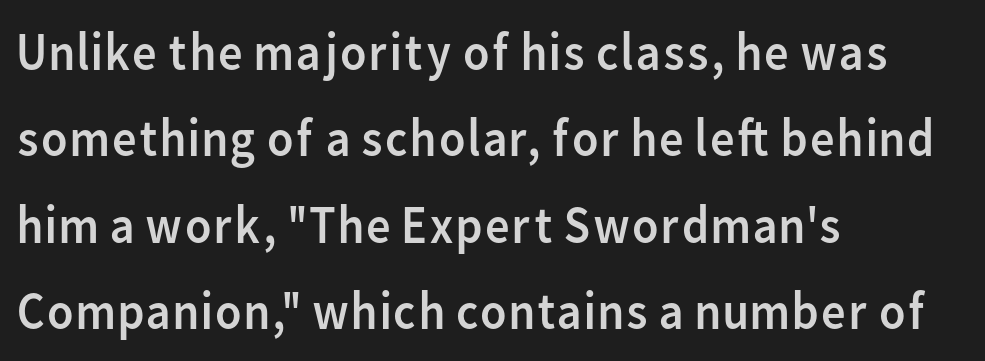
Q: Is the text bold? A: No.
Q: Is the text italic (slanted)? A: No, it is upright.
Q: Is the typeface a serif or a sans-serif typeface? A: Sans-serif.
Q: Is the text underlined? A: No.
Q: How is the paragraph aligned? A: Left-aligned.
Q: Is the spacing between letters normal or unusually wide? A: Normal.
Q: Is the spacing between lines tight, normal or loose? A: Normal.
Q: Width (condensed, normal, or wide)? A: Normal.
Q: Stroke contrast? A: Low.
Q: x-height? A: Medium.
Q: Monospaced? A: No.
